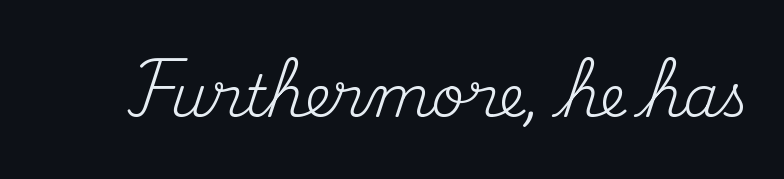
{"serif": "yes", "bold": "no", "weight": "regular", "width": "normal", "stroke_contrast": "medium", "x_height": "small", "monospaced": "no", "underline": "no", "letter_spacing": "normal", "letter_spacing_em": 0.0, "glyph_px": 58}
